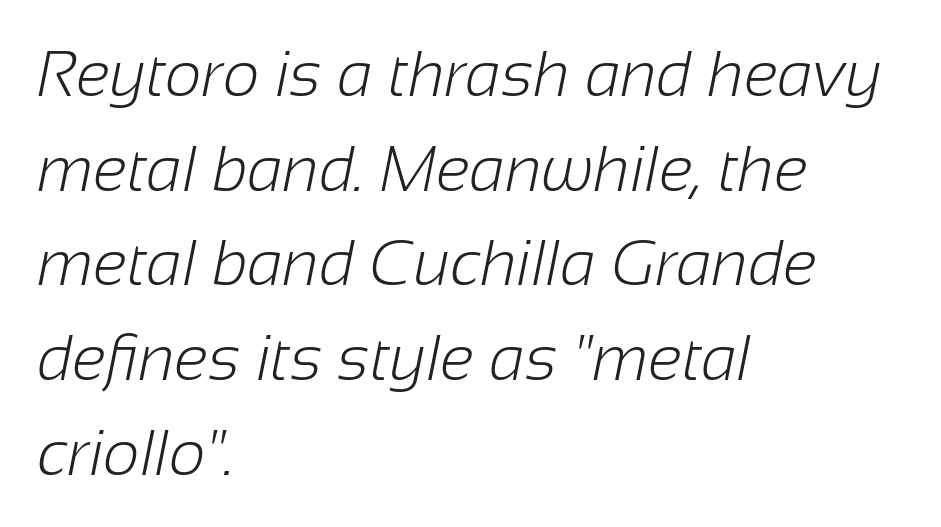
Q: Is the text bold? A: No.
Q: Is the typeface a serif or a sans-serif typeface? A: Sans-serif.
Q: Is the text underlined? A: No.
Q: How is the paragraph aligned? A: Left-aligned.
Q: Is the spacing between letters normal or unusually wide? A: Normal.
Q: Is the spacing between lines tight, normal or loose? A: Normal.
Q: Width (condensed, normal, or wide)? A: Normal.
Q: Stroke contrast? A: Low.
Q: x-height? A: Medium.
Q: Monospaced? A: No.
